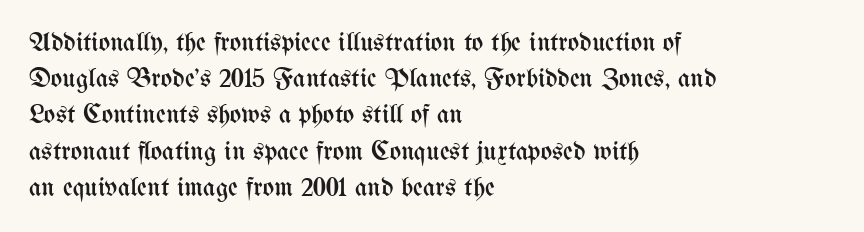
{"italic": "no", "bold": "no", "underline": "no", "align": "left", "line_spacing": "normal", "line_spacing_ratio": 1.34, "letter_spacing": "normal", "letter_spacing_em": 0.0, "glyph_px": 27}
